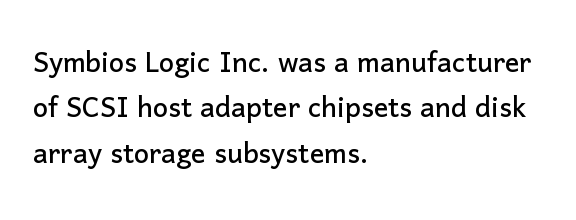
The image shows 36 px sans-serif type, upright; set left-aligned, normal line spacing (1.26x), normal letter spacing, not underlined; low stroke contrast and a medium x-height.
